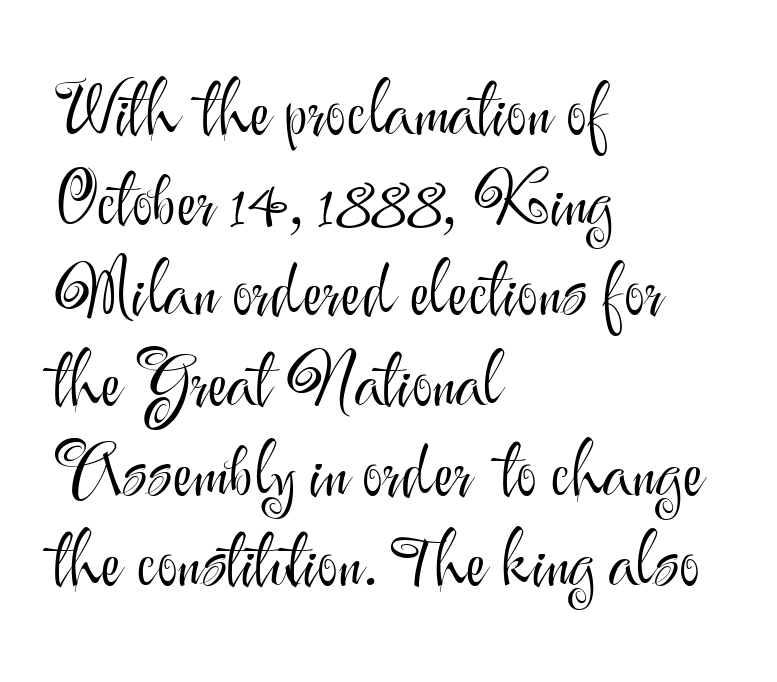
Q: Is the text bold? A: No.
Q: Is the typeface a serif or a sans-serif typeface? A: Sans-serif.
Q: Is the text underlined? A: No.
Q: How is the paragraph aligned? A: Left-aligned.
Q: Is the spacing between letters normal or unusually wide? A: Normal.
Q: Is the spacing between lines tight, normal or loose? A: Normal.
Q: Width (condensed, normal, or wide)? A: Normal.
Q: Stroke contrast? A: Medium.
Q: x-height? A: Small.
Q: Monospaced? A: No.
